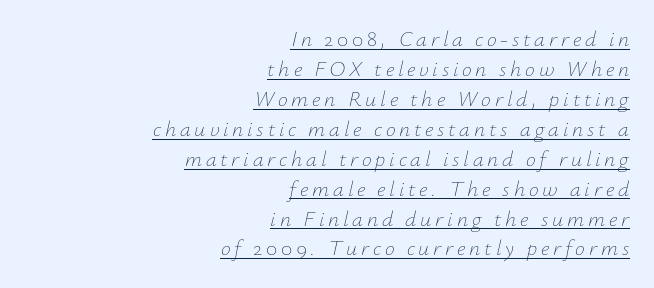
{"italic": "yes", "lean": "right", "slant_degrees": 12, "bold": "no", "underline": "yes", "align": "right", "line_spacing": "normal", "line_spacing_ratio": 1.36, "glyph_px": 22}
